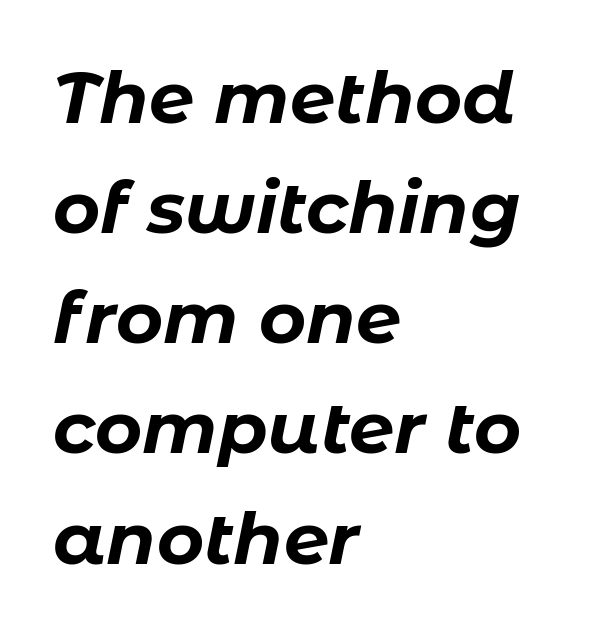
The image shows 72 px bold type, italic (leaning right); set left-aligned, normal line spacing (1.53x), normal letter spacing, not underlined; low stroke contrast and a medium x-height.
